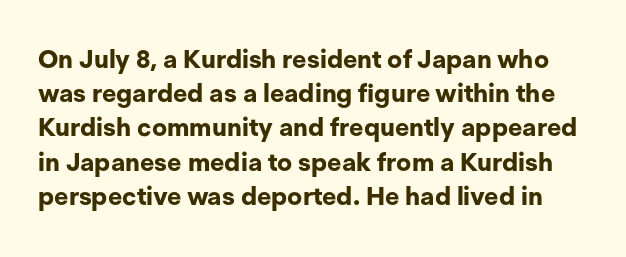
Q: Is the text bold? A: Yes.
Q: Is the text italic (slanted)? A: No, it is upright.
Q: Is the text underlined? A: No.
Q: Is the spacing between letters normal or unusually wide? A: Normal.
Q: Is the spacing between lines tight, normal or loose? A: Normal.
